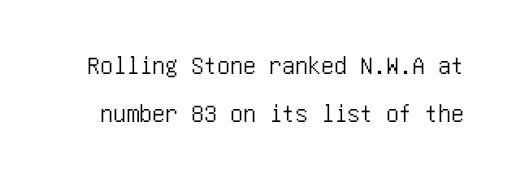
Between one letter and the next there's only the usual sliver of space. When letters stand straight like this, we call the style roman or upright. Just letters on the line, the space beneath them empty.
